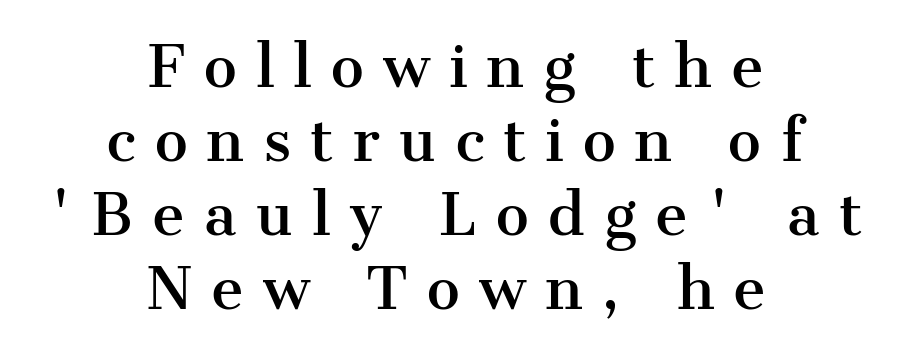
Q: Is the text italic (slanted)? A: No, it is upright.
Q: Is the typeface a serif or a sans-serif typeface? A: Serif.
Q: Is the text underlined? A: No.
Q: How is the paragraph aligned? A: Centered.
Q: Is the spacing between letters normal or unusually wide? A: Unusually wide.
Q: Is the spacing between lines tight, normal or loose? A: Normal.
Q: Width (condensed, normal, or wide)? A: Normal.
Q: Stroke contrast? A: Medium.
Q: x-height? A: Medium.
Q: Monospaced? A: No.
